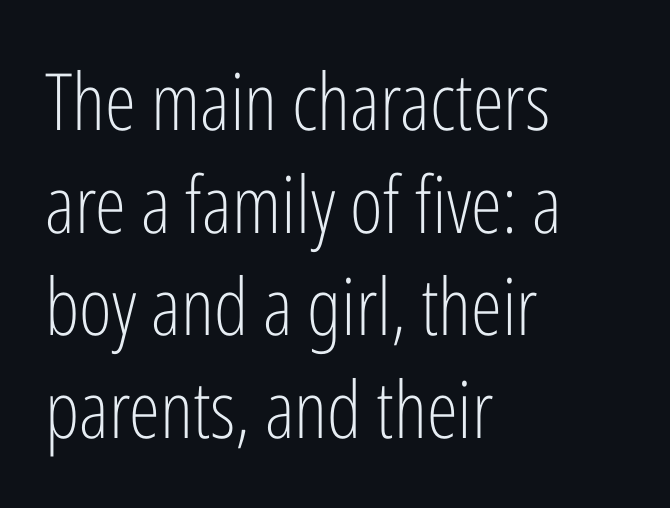
{"serif": "no", "italic": "no", "bold": "no", "weight": "light", "width": "condensed", "stroke_contrast": "low", "x_height": "medium", "monospaced": "no", "underline": "no", "align": "left", "line_spacing": "normal", "line_spacing_ratio": 1.3, "letter_spacing": "normal", "letter_spacing_em": 0.0, "glyph_px": 79}
